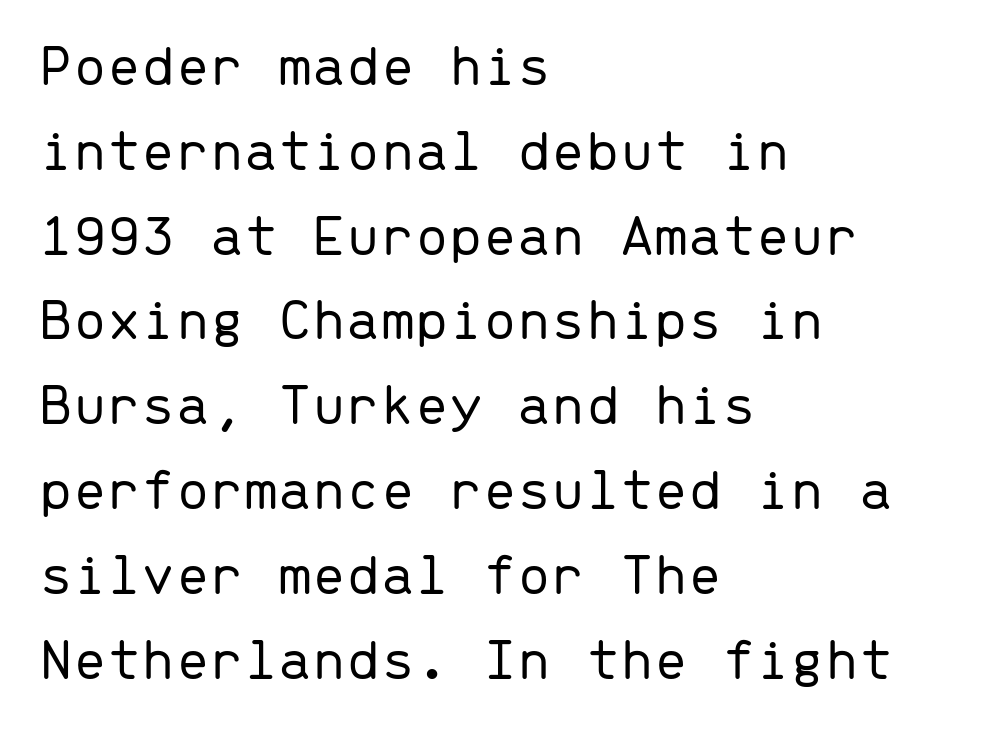
Q: Is the text bold? A: No.
Q: Is the text italic (slanted)? A: No, it is upright.
Q: Is the typeface a serif or a sans-serif typeface? A: Sans-serif.
Q: Is the text underlined? A: No.
Q: How is the paragraph aligned? A: Left-aligned.
Q: Is the spacing between letters normal or unusually wide? A: Normal.
Q: Is the spacing between lines tight, normal or loose? A: Normal.
Q: Width (condensed, normal, or wide)? A: Normal.
Q: Stroke contrast? A: Low.
Q: x-height? A: Medium.
Q: Monospaced? A: Yes.
